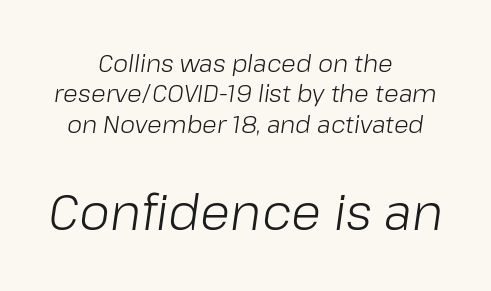
Every row of glyphs is offset so its center matches the block's center. What stands out about the letter spacing? Nothing — it is the standard amount. Which chunk is bigger? The second one — the bottom block dwarfs the top. Honestly, the row spacing looks completely unremarkable.
